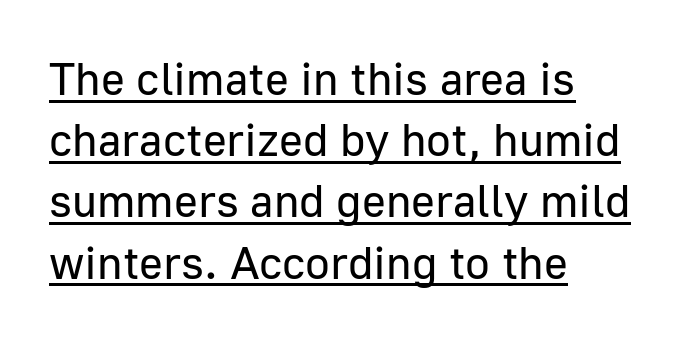
Q: Is the text bold? A: No.
Q: Is the text italic (slanted)? A: No, it is upright.
Q: Is the typeface a serif or a sans-serif typeface? A: Sans-serif.
Q: Is the text underlined? A: Yes.
Q: How is the paragraph aligned? A: Left-aligned.
Q: Is the spacing between letters normal or unusually wide? A: Normal.
Q: Is the spacing between lines tight, normal or loose? A: Normal.
Q: Width (condensed, normal, or wide)? A: Normal.
Q: Stroke contrast? A: Low.
Q: x-height? A: Medium.
Q: Monospaced? A: No.
